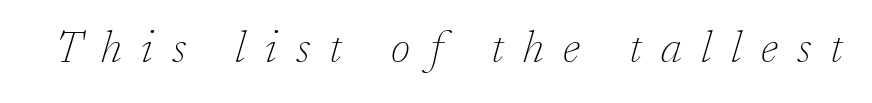
Quick note: italic. Plain, unruled lines of type. Note the varied advance widths — an 'i' is clearly narrower than an 'm'. Unlike a clean sans, this face finishes its strokes with serifs.
